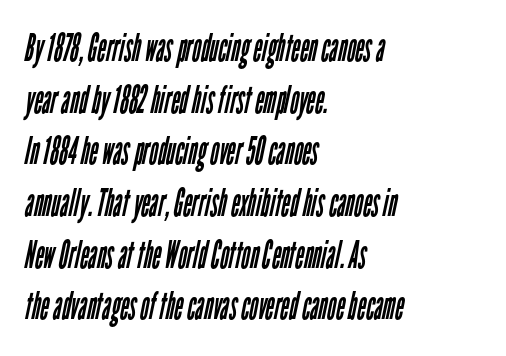
Descenders are the only things crossing below the line. One glance says typical: line gaps are just what's usual. Standard letterfit; no display-style spreading of the glyphs. Reading down the block, your eye returns to a fixed left position each line. What kind of face is this? One without serifs — a sans.
